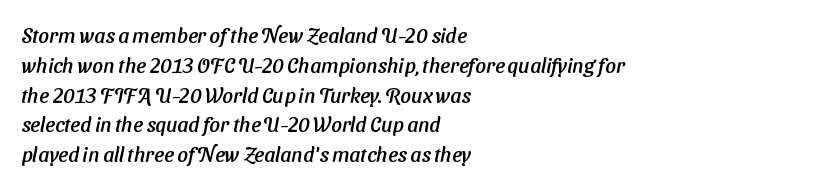
Q: Is the text underlined? A: No.
Q: How is the paragraph aligned? A: Left-aligned.
Q: Is the spacing between letters normal or unusually wide? A: Normal.
Q: Is the spacing between lines tight, normal or loose? A: Normal.
